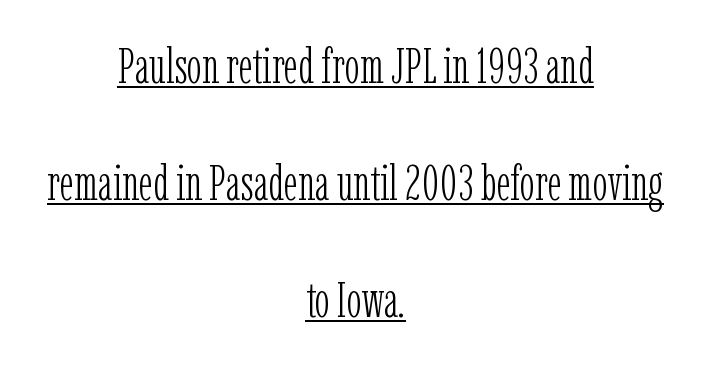
Between one letter and the next there's only the usual sliver of space. A baseline rule has been typeset under these characters. Designer's note — italics off, roman on. The passage shown is typed in a proportional face where columns would drift. Little horizontal feet cap the strokes, marking this as serif type. Is the block centered? Yes — each line is placed symmetrically about the middle.
